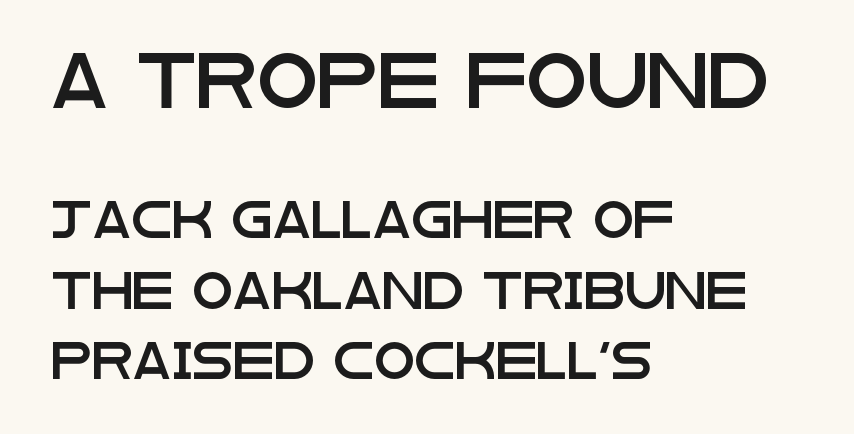
The image shows 55 px wide sans-serif type, upright; set left-aligned, loose line spacing (1.9x), normal letter spacing, not underlined; the first (top) block is 1.49x larger; low stroke contrast and a large x-height.
